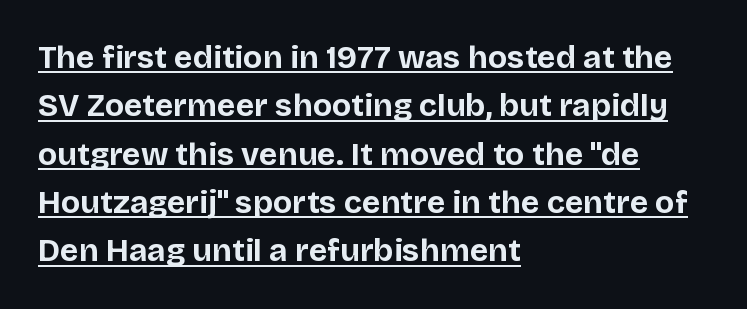
The image shows 32 px bold sans-serif type, upright; set left-aligned, normal line spacing (1.51x), normal letter spacing, underlined; low stroke contrast and a large x-height.
